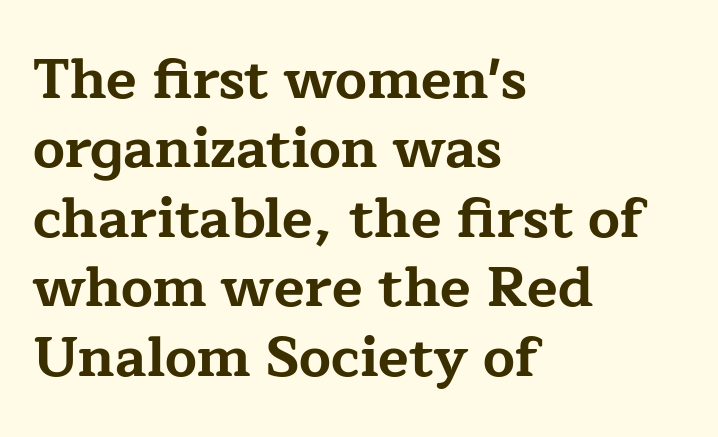
{"serif": "yes", "italic": "no", "bold": "yes", "weight": "bold", "width": "wide", "stroke_contrast": "low", "x_height": "medium", "monospaced": "no", "underline": "no", "align": "left", "line_spacing_ratio": 1.24, "letter_spacing": "normal", "letter_spacing_em": 0.0, "glyph_px": 56}
